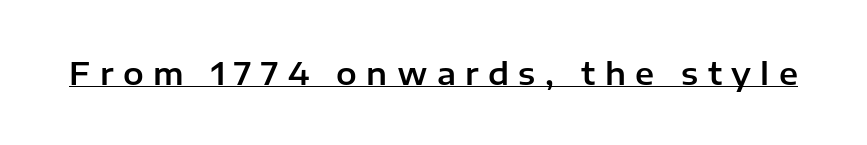
{"serif": "no", "italic": "no", "width": "normal", "stroke_contrast": "low", "x_height": "medium", "monospaced": "no", "underline": "yes", "letter_spacing": "wide", "letter_spacing_em": 0.3, "glyph_px": 31}
